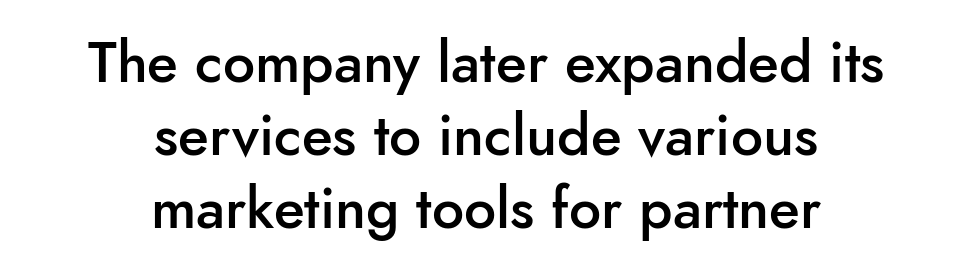
{"serif": "no", "italic": "no", "bold": "semi", "weight": "semibold", "width": "normal", "stroke_contrast": "low", "x_height": "small", "monospaced": "no", "underline": "no", "align": "center", "line_spacing": "normal", "line_spacing_ratio": 1.28, "letter_spacing": "normal", "letter_spacing_em": 0.0, "glyph_px": 57}
